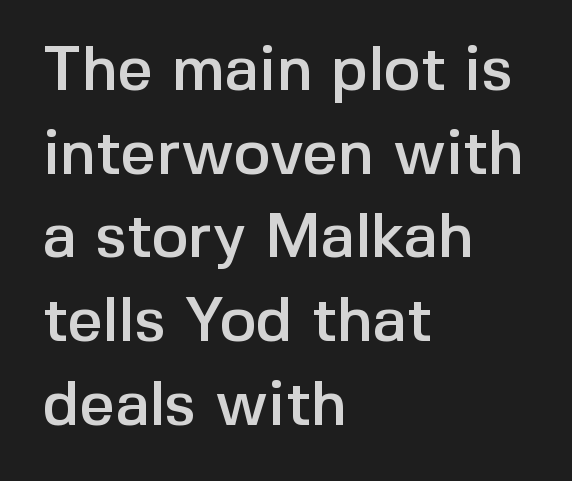
{"serif": "no", "italic": "no", "width": "normal", "x_height": "medium", "monospaced": "no", "underline": "no", "align": "left", "line_spacing": "normal", "line_spacing_ratio": 1.35, "letter_spacing": "normal", "letter_spacing_em": 0.0, "glyph_px": 62}
